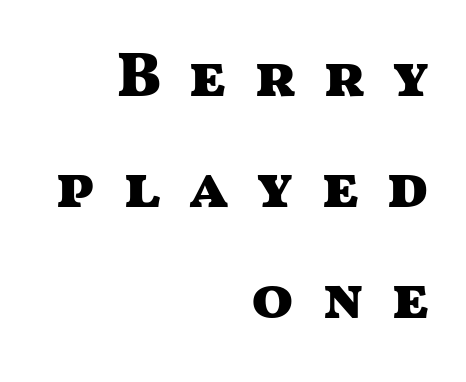
Q: Is the text bold? A: Yes.
Q: Is the text italic (slanted)? A: No, it is upright.
Q: Is the typeface a serif or a sans-serif typeface? A: Sans-serif.
Q: Is the text underlined? A: No.
Q: How is the paragraph aligned? A: Right-aligned.
Q: Is the spacing between letters normal or unusually wide? A: Unusually wide.
Q: Width (condensed, normal, or wide)? A: Wide.
Q: Stroke contrast? A: Medium.
Q: x-height? A: Medium.
Q: Monospaced? A: No.
